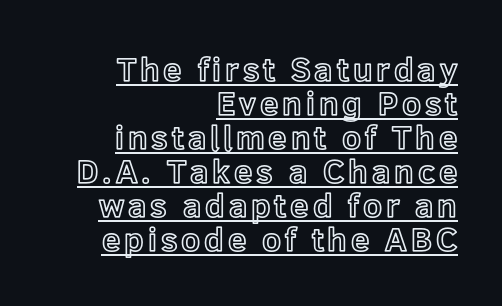
Q: Is the text italic (slanted)? A: No, it is upright.
Q: Is the text underlined? A: Yes.
Q: How is the paragraph aligned? A: Right-aligned.
Q: Is the spacing between lines tight, normal or loose? A: Tight.
Q: Width (condensed, normal, or wide)? A: Normal.
Q: x-height? A: Medium.
Q: Monospaced? A: No.
